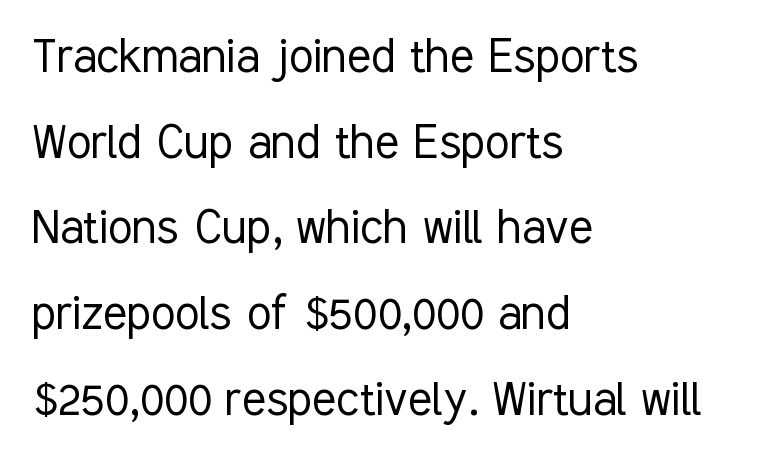
The image shows 56 px light, condensed sans-serif type, upright; set left-aligned, normal line spacing (1.53x), normal letter spacing, not underlined; low stroke contrast and a medium x-height.
